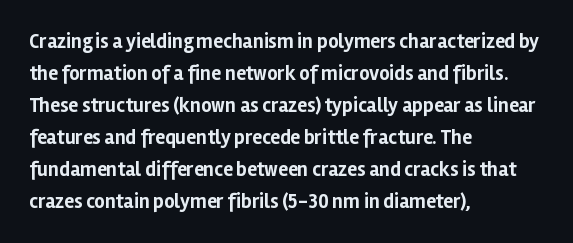
{"italic": "no", "bold": "yes", "underline": "no", "align": "left", "line_spacing": "normal", "line_spacing_ratio": 1.6, "letter_spacing": "normal", "letter_spacing_em": 0.0, "glyph_px": 20}
